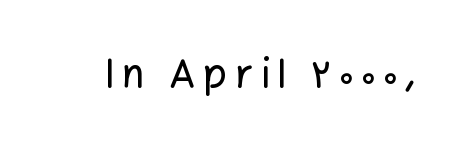
The image shows 39 px sans-serif type, upright; set unusually wide letter spacing (+0.2 em), not underlined; low stroke contrast and a medium x-height.
